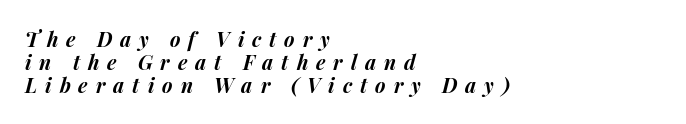
The image shows 20 px bold type, italic (leaning right); set left-aligned, tight line spacing (1.14x), unusually wide letter spacing (+0.4 em), not underlined.
